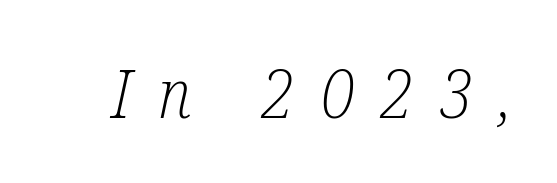
Each stroke keeps to a modest, everyday thickness or less. These lines are composed in type with serifs. Someone cranked the tracking dial way up on this one. Each letter keeps its own natural width here, so spacing adapts to shape. The zone under the glyphs is completely vacant.
